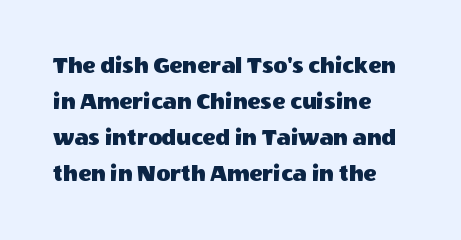
The image shows 24 px text type, upright; set left-aligned, normal line spacing (1.5x), normal letter spacing, not underlined.
